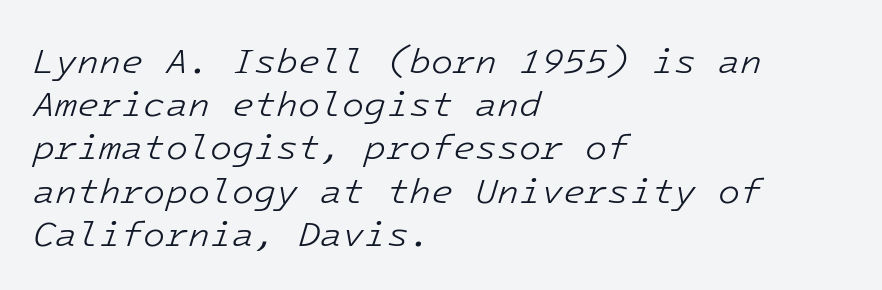
Q: Is the text bold? A: No.
Q: Is the text italic (slanted)? A: Yes, it leans right by about 16 degrees.
Q: Is the text underlined? A: No.
Q: How is the paragraph aligned? A: Left-aligned.
Q: Is the spacing between letters normal or unusually wide? A: Normal.
Q: Width (condensed, normal, or wide)? A: Normal.
Q: Stroke contrast? A: Low.
Q: x-height? A: Medium.
